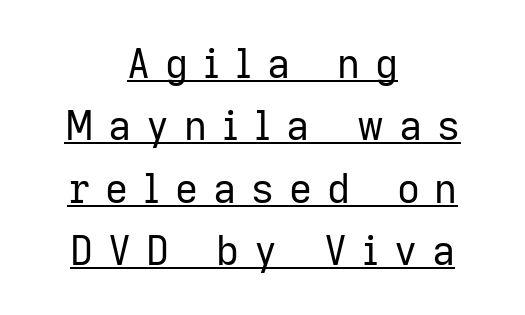
{"serif": "no", "italic": "no", "bold": "no", "weight": "regular", "width": "normal", "stroke_contrast": "low", "x_height": "medium", "monospaced": "no", "underline": "yes", "align": "center", "line_spacing": "normal", "line_spacing_ratio": 1.56, "letter_spacing": "wide", "letter_spacing_em": 0.37, "glyph_px": 40}
